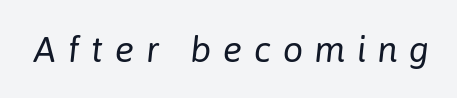
Character widths vary here, with narrow letters taking less room than wide ones. A clean baseline with only descenders dipping below it. A light-to-regular cut is what we see here. Every character sits at an angle, as italics do. The tracking reads as deliberately expanded to a designer's eye.
